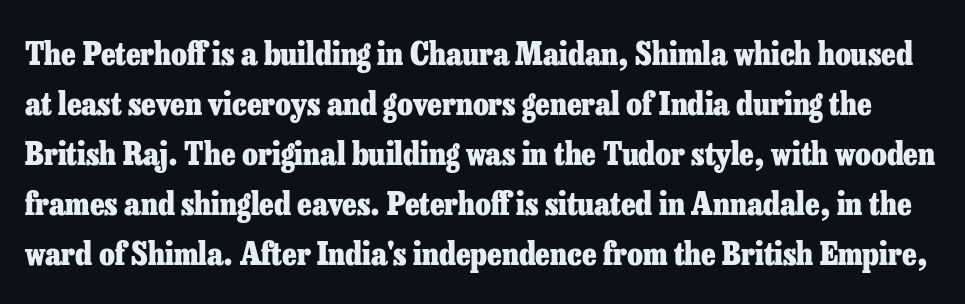
The gaps between neighbouring characters are ordinary and unremarkable. Are there feet on the stems? There are — it's a serif. Quick note: interline space is typical. Heavy, bold letterforms. Note the varied advance widths — an 'i' is clearly narrower than an 'm'.
